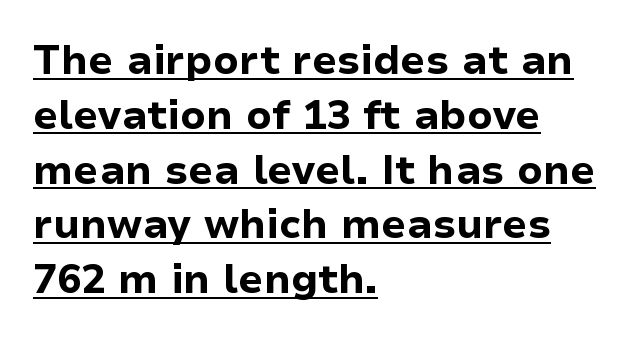
The image shows 40 px bold sans-serif type, upright; set left-aligned, normal line spacing (1.37x), normal letter spacing, underlined; low stroke contrast and a medium x-height.
